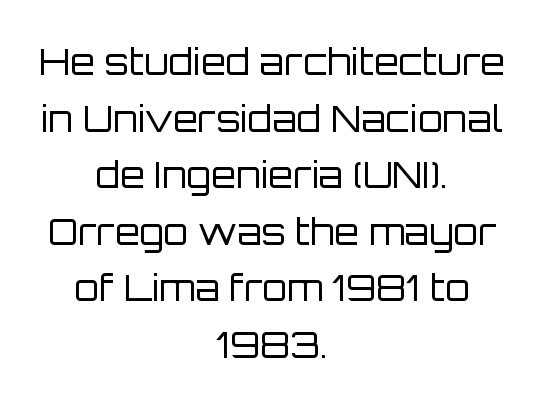
{"serif": "no", "italic": "no", "bold": "no", "weight": "regular", "width": "normal", "stroke_contrast": "low", "x_height": "large", "monospaced": "no", "underline": "no", "align": "center", "line_spacing": "normal", "line_spacing_ratio": 1.57, "letter_spacing": "normal", "letter_spacing_em": 0.0, "glyph_px": 36}
